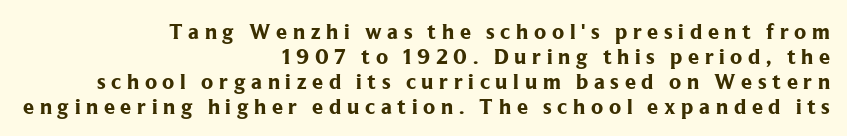
Q: Is the text bold? A: Yes.
Q: Is the text italic (slanted)? A: No, it is upright.
Q: Is the text underlined? A: No.
Q: How is the paragraph aligned? A: Right-aligned.
Q: Is the spacing between letters normal or unusually wide? A: Unusually wide.
Q: Is the spacing between lines tight, normal or loose? A: Tight.
